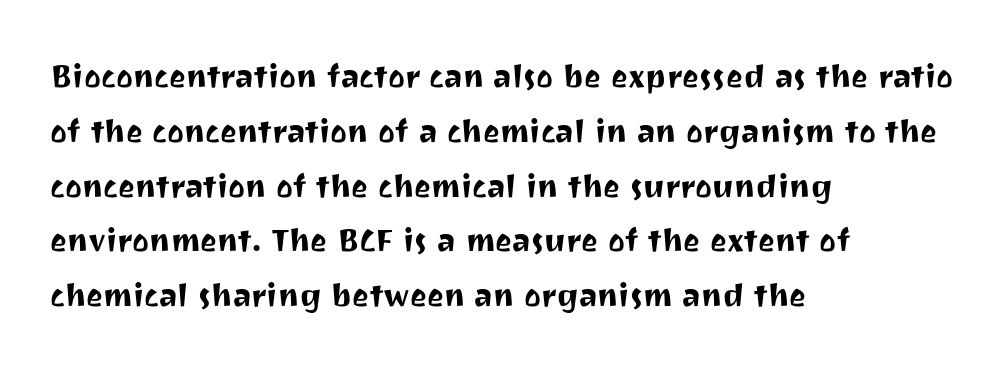
{"serif": "no", "italic": "no", "width": "normal", "stroke_contrast": "medium", "x_height": "medium", "monospaced": "no", "underline": "no", "align": "left", "line_spacing": "normal", "line_spacing_ratio": 1.37, "letter_spacing": "normal", "letter_spacing_em": 0.0, "glyph_px": 40}
